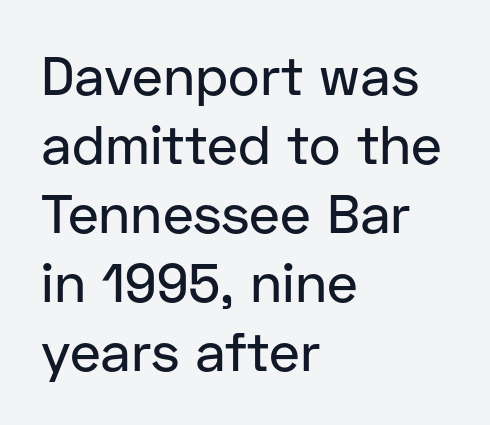
One-word summary of the alignment: left. Do the characters align in a grid? No, the font is proportional. Honestly, the row spacing looks completely unremarkable. This rendering employs a face without finishing strokes, i.e., a sans-serif. Check the space under the baseline: it is left empty. The specimen reads as upright at a glance.
